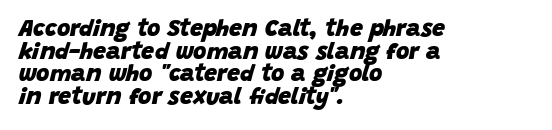
Q: Is the text bold? A: Yes.
Q: Is the text italic (slanted)? A: Yes, it leans right by about 15 degrees.
Q: Is the text underlined? A: No.
Q: How is the paragraph aligned? A: Left-aligned.
Q: Is the spacing between letters normal or unusually wide? A: Normal.
Q: Is the spacing between lines tight, normal or loose? A: Tight.
